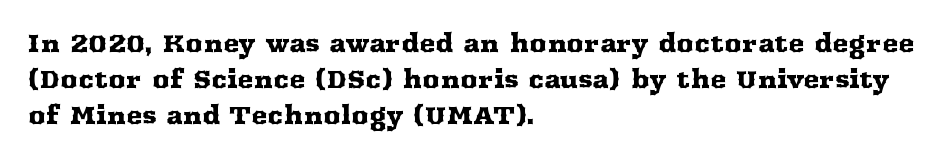
The image shows 24 px text type, upright; set left-aligned, normal line spacing (1.49x), normal letter spacing, not underlined.
